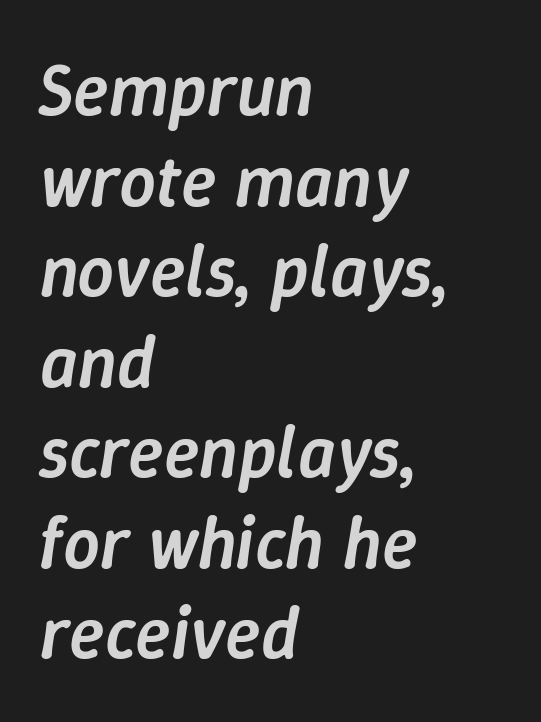
Q: Is the text bold? A: Semi-bold.
Q: Is the text italic (slanted)? A: Yes, it leans right by about 9 degrees.
Q: Is the text underlined? A: No.
Q: How is the paragraph aligned? A: Left-aligned.
Q: Is the spacing between letters normal or unusually wide? A: Normal.
Q: Width (condensed, normal, or wide)? A: Normal.
Q: Stroke contrast? A: Low.
Q: x-height? A: Medium.
Q: Monospaced? A: No.
